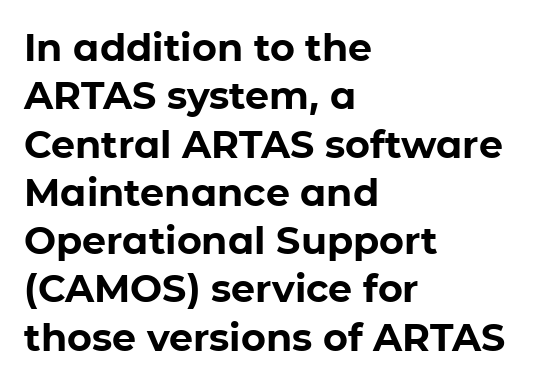
You could not count columns in this text — the font is proportionally spaced. The face used here has the dense, thick strokes of a bold. The letters carry no serifs — their stems end cleanly without finishing strokes. Only glyphs here, with clear space below each row.
